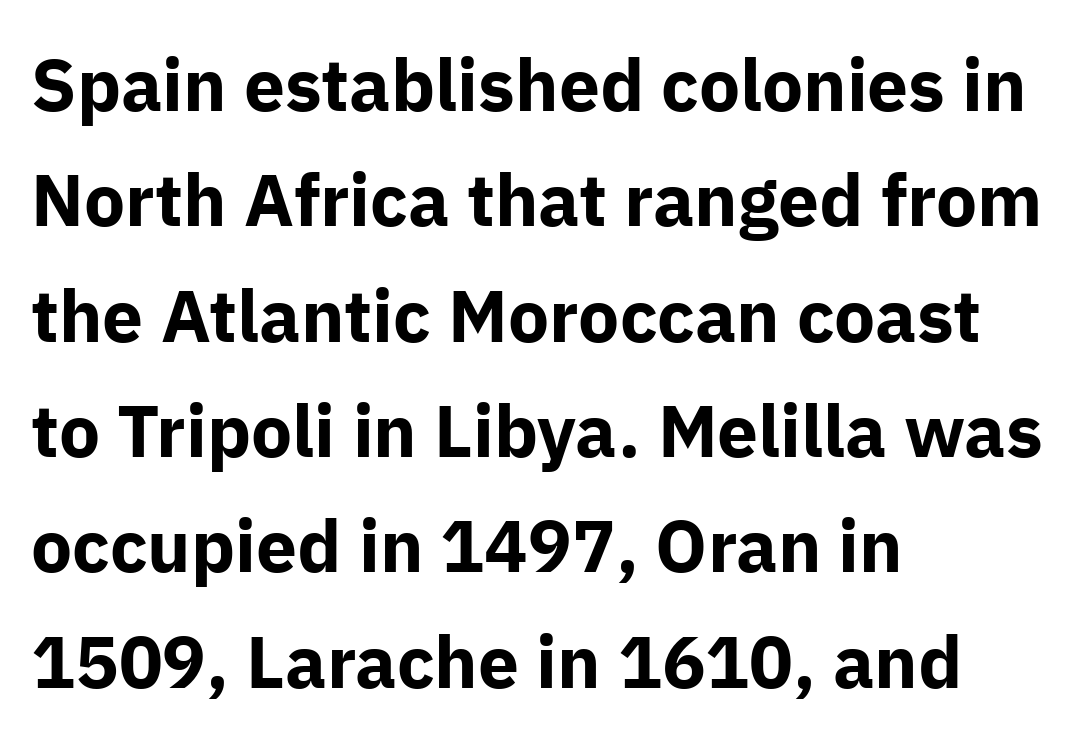
{"serif": "no", "italic": "no", "bold": "yes", "weight": "bold", "width": "normal", "stroke_contrast": "low", "x_height": "medium", "monospaced": "no", "underline": "no", "align": "left", "line_spacing": "normal", "line_spacing_ratio": 1.58, "letter_spacing": "normal", "letter_spacing_em": 0.0, "glyph_px": 73}
